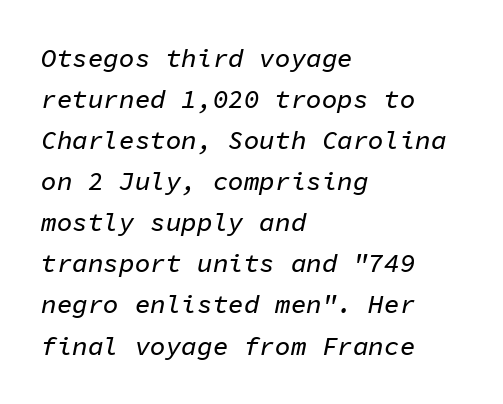
Q: Is the text italic (slanted)? A: Yes, it leans right by about 11 degrees.
Q: Is the text underlined? A: No.
Q: How is the paragraph aligned? A: Left-aligned.
Q: Is the spacing between letters normal or unusually wide? A: Normal.
Q: Is the spacing between lines tight, normal or loose? A: Normal.
